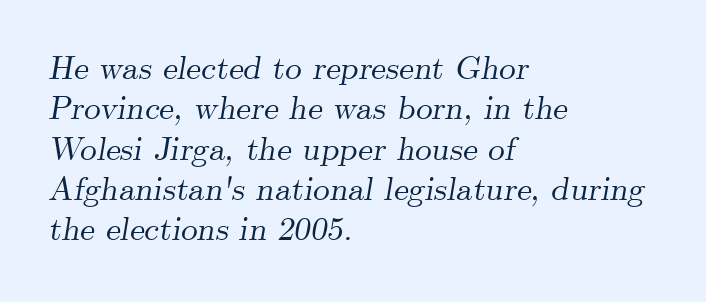
The image shows 33 px serif type, italic (leaning right); set left-aligned, line spacing 1.22x, normal letter spacing, not underlined; medium stroke contrast and a small x-height.
